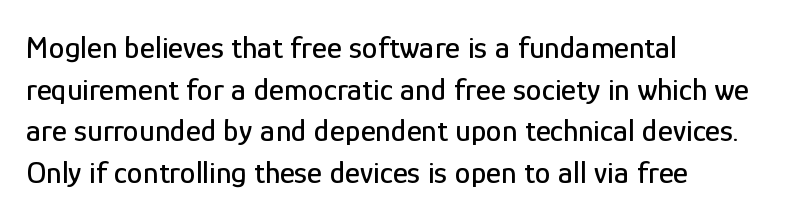
Q: Is the text italic (slanted)? A: No, it is upright.
Q: Is the typeface a serif or a sans-serif typeface? A: Sans-serif.
Q: Is the text underlined? A: No.
Q: How is the paragraph aligned? A: Left-aligned.
Q: Is the spacing between letters normal or unusually wide? A: Normal.
Q: Is the spacing between lines tight, normal or loose? A: Normal.
Q: Width (condensed, normal, or wide)? A: Condensed.
Q: Stroke contrast? A: Low.
Q: x-height? A: Medium.
Q: Monospaced? A: No.
